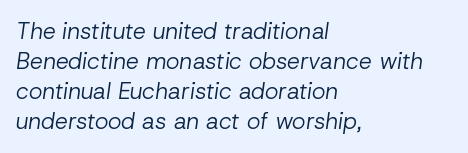
The image shows 23 px text type, italic (leaning right); set left-aligned, normal line spacing (1.31x), normal letter spacing, not underlined.
